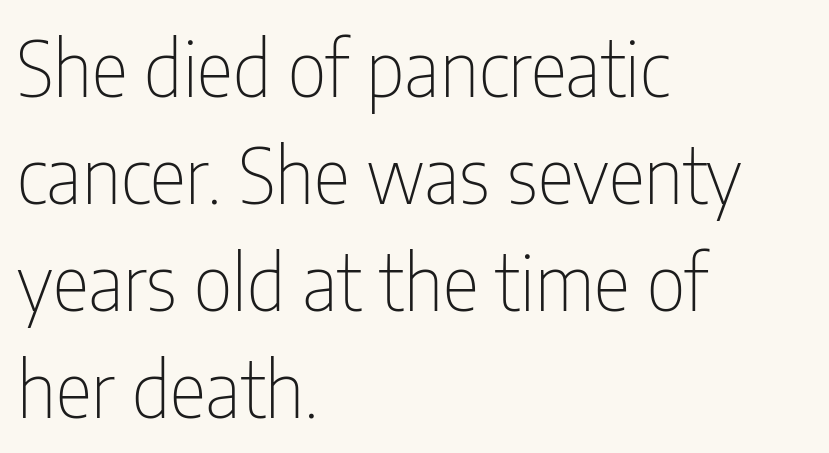
Spacing verdict: proportional, widths tailored to each character. Does the type have serifs? No, each stem ends abruptly. Rendered with straight, roman letterforms. These lines sit exactly where default settings would place them. The strokes carry an ordinary text weight at most.
